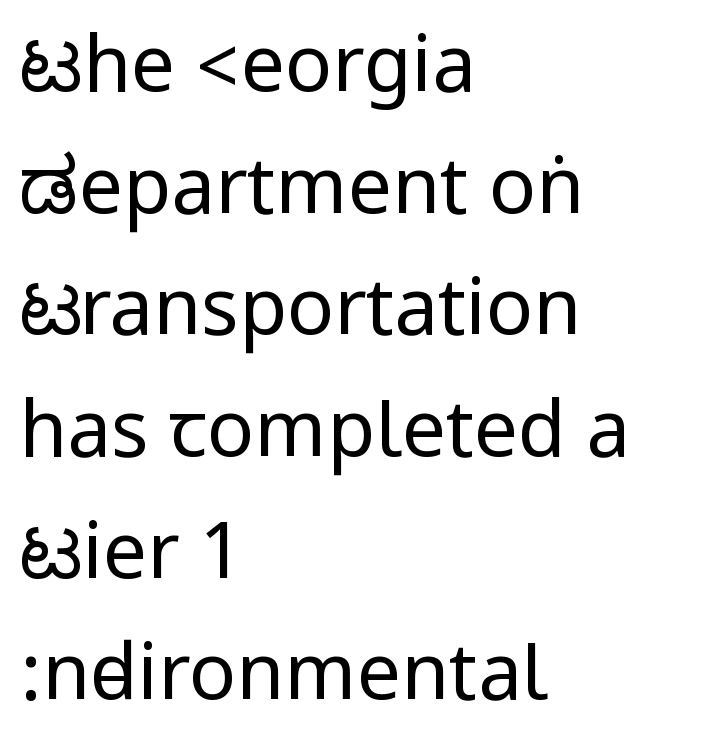
The image shows 78 px regular-weight, condensed sans-serif type, upright; set left-aligned, normal line spacing (1.56x), normal letter spacing, not underlined; low stroke contrast.
